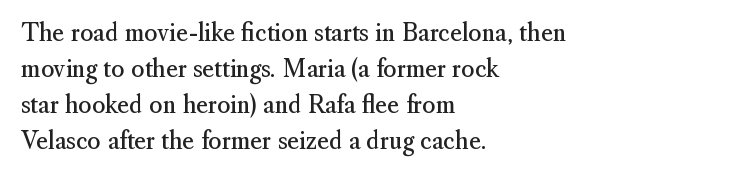
Nothing unusual about the tracking: characters are spaced as the font intends. The typesetter chose a ragged-right arrangement here. Vertical strokes here are truly vertical. In terms of leading, this rendering sits right in the middle.
